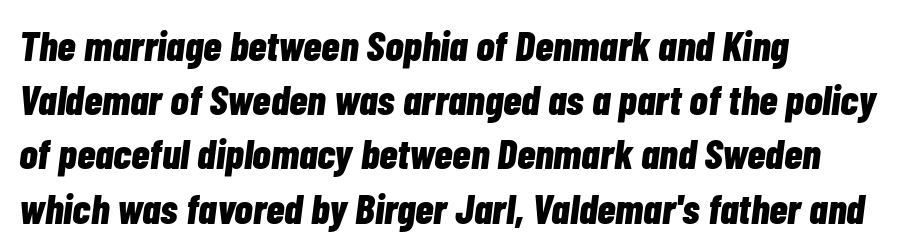
What's the leading like? Ordinary, nothing unusual. Nothing unusual about the tracking: characters are spaced as the font intends. Nobody drew a line under any word here. Every row of glyphs begins at an identical x-position on the left. The face used here is proportionally spaced, like ordinary book or web type. When letters slant like this, we call the style italic.
